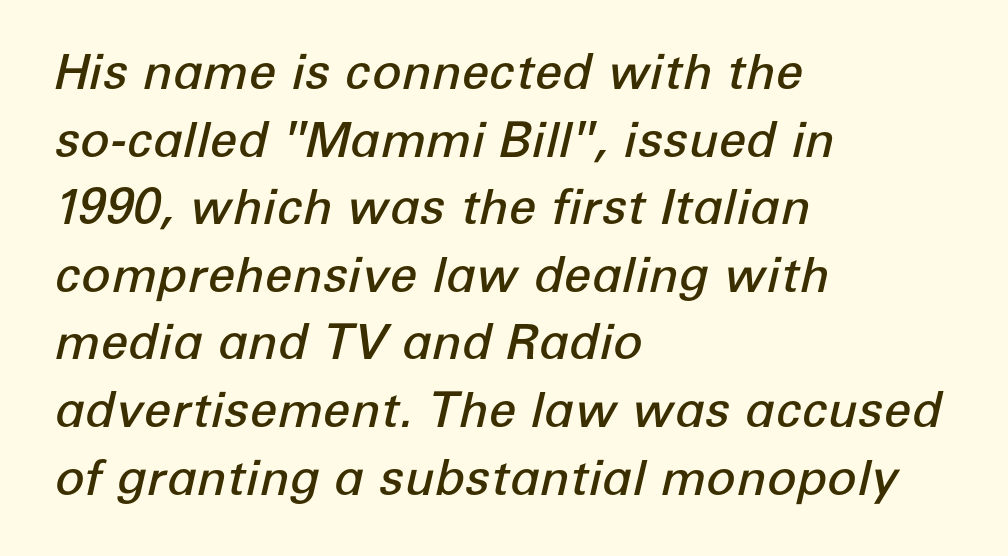
{"italic": "yes", "lean": "right", "slant_degrees": 12, "bold": "semi", "weight": "semibold", "width": "normal", "stroke_contrast": "low", "x_height": "medium", "monospaced": "no", "underline": "no", "align": "left", "line_spacing": "normal", "line_spacing_ratio": 1.38, "letter_spacing": "normal", "letter_spacing_em": 0.0, "glyph_px": 49}
